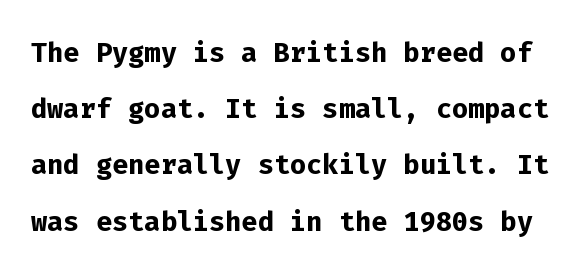
{"serif": "no", "italic": "no", "bold": "yes", "weight": "semibold", "width": "normal", "stroke_contrast": "low", "x_height": "medium", "monospaced": "yes", "underline": "no", "line_spacing": "normal", "line_spacing_ratio": 1.48, "letter_spacing": "normal", "letter_spacing_em": 0.0, "glyph_px": 38}
